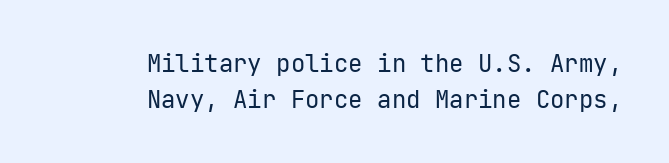
Q: Is the text bold? A: No.
Q: Is the text italic (slanted)? A: No, it is upright.
Q: Is the text underlined? A: No.
Q: How is the paragraph aligned? A: Right-aligned.
Q: Is the spacing between letters normal or unusually wide? A: Normal.
Q: Is the spacing between lines tight, normal or loose? A: Normal.
